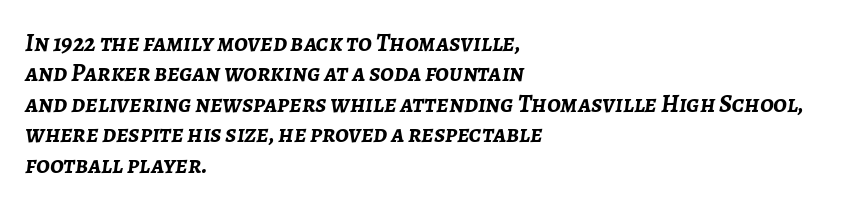
The whole block is typeset with a tilt. Short and long lines alike share a common starting point at left. Stroke thickness is high; the sample reads as a true bold. You could call the tracking neutral — neither tight nor loose. The strip under each line holds only bare page.
